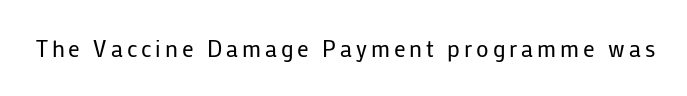
Honestly, there is no underline to notice here at all. This is roman type, the default non-slanted kind. Weight: not bold — regular or lighter.
